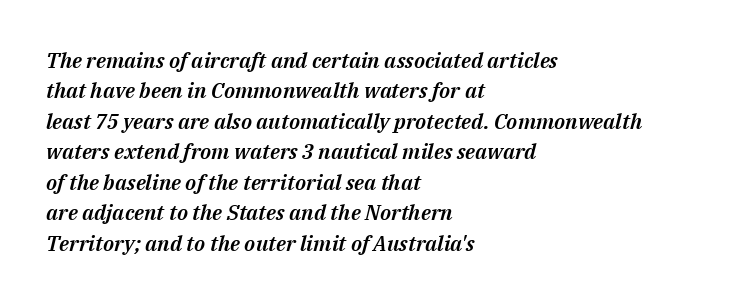
Q: Is the text italic (slanted)? A: Yes, it leans right by about 14 degrees.
Q: Is the text underlined? A: No.
Q: How is the paragraph aligned? A: Left-aligned.
Q: Is the spacing between letters normal or unusually wide? A: Normal.
Q: Is the spacing between lines tight, normal or loose? A: Normal.
